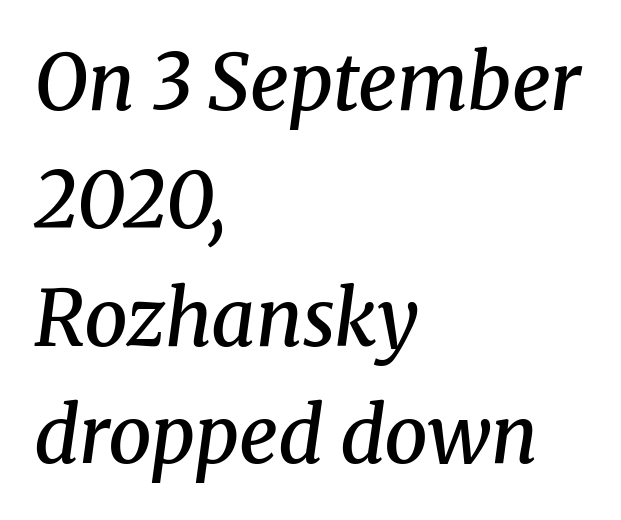
The characters look somewhat weighty, a semibold short of true bold. Words float on clear page, feet unadorned. You could not count columns in this text — the font is proportionally spaced. Left-aligned paragraph, ragged on the right.
